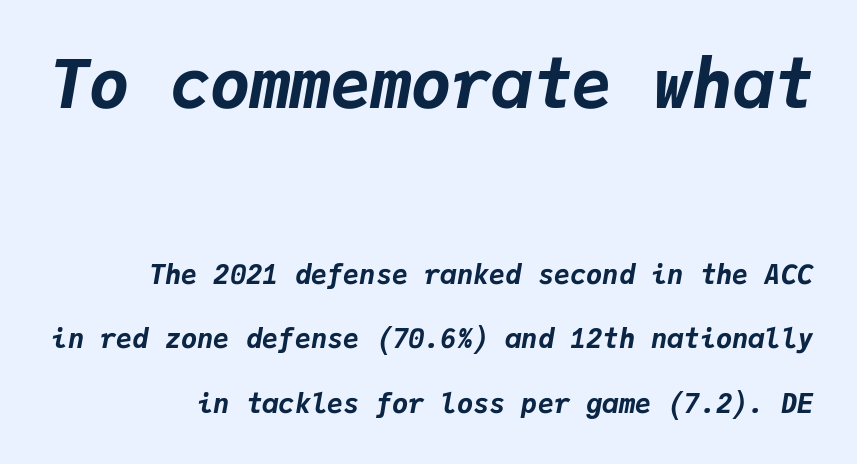
The image shows 67 px bold type, italic (leaning right), monospaced; set right-aligned, loose line spacing (2.39x), normal letter spacing, not underlined; the first (top) block is 2.48x larger; low stroke contrast and a medium x-height.
